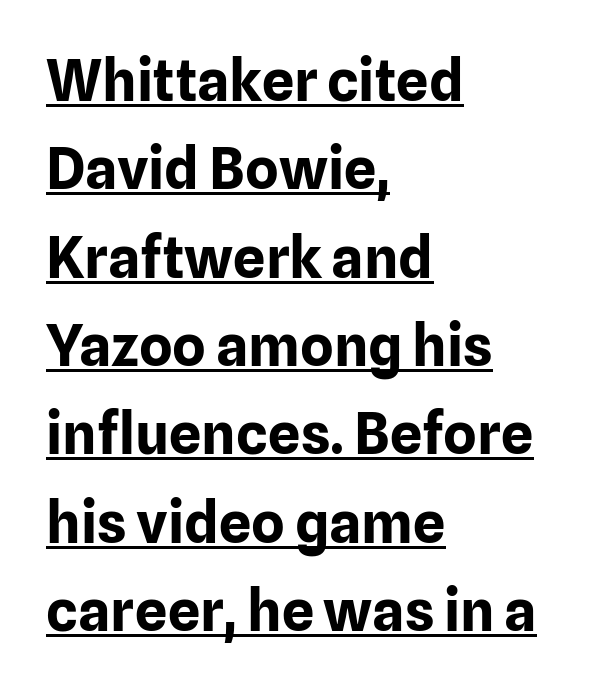
Does the weight exceed regular? Yes, all the way to bold. Characters follow at the spacing the type designer built in. Each line starts at the same left margin while the right side varies. The font family rendered here belongs to the sans-serif group. Looks like regular typesetting: each glyph gets only the width it needs. Rows of type keep a routine distance in the vertical direction.
